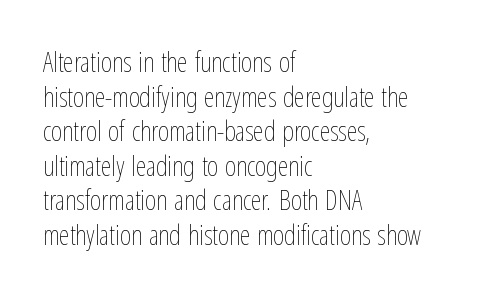
{"italic": "no", "bold": "no", "underline": "no", "align": "left", "line_spacing": "normal", "line_spacing_ratio": 1.28, "letter_spacing": "normal", "letter_spacing_em": 0.0, "glyph_px": 27}
